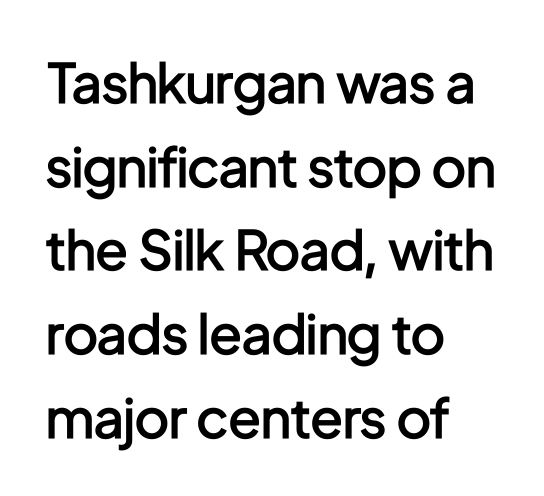
{"serif": "no", "italic": "no", "bold": "semi", "weight": "semibold", "width": "condensed", "stroke_contrast": "low", "x_height": "medium", "monospaced": "no", "underline": "no", "align": "left", "line_spacing": "normal", "line_spacing_ratio": 1.55, "letter_spacing": "normal", "letter_spacing_em": 0.0, "glyph_px": 54}
